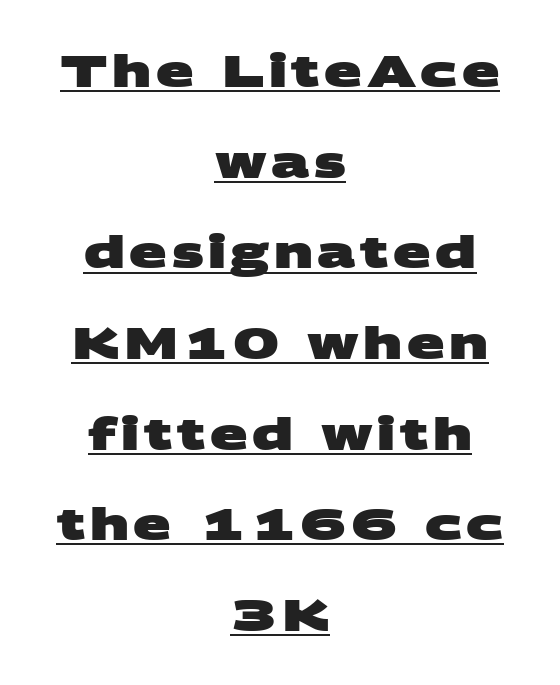
What decoration does the sample have? An underline. Looks like regular typesetting: each glyph gets only the width it needs. Interline gaps are noticeably wide in this sample. The designer went with a sans here, leaving each stem footless.
